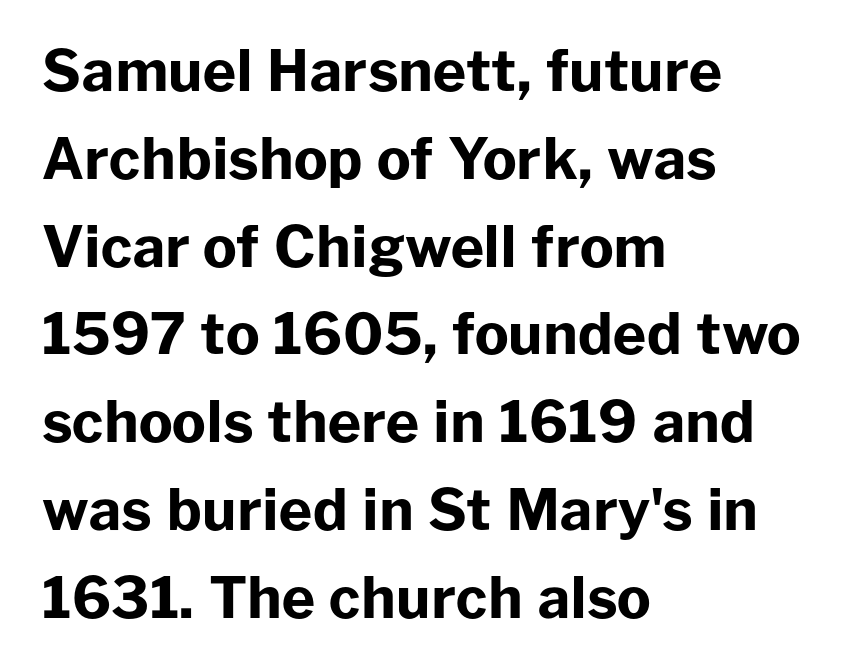
{"serif": "no", "italic": "no", "bold": "yes", "weight": "bold", "width": "normal", "stroke_contrast": "low", "x_height": "medium", "monospaced": "no", "underline": "no", "align": "left", "line_spacing": "normal", "line_spacing_ratio": 1.54, "letter_spacing": "normal", "letter_spacing_em": 0.0, "glyph_px": 57}
